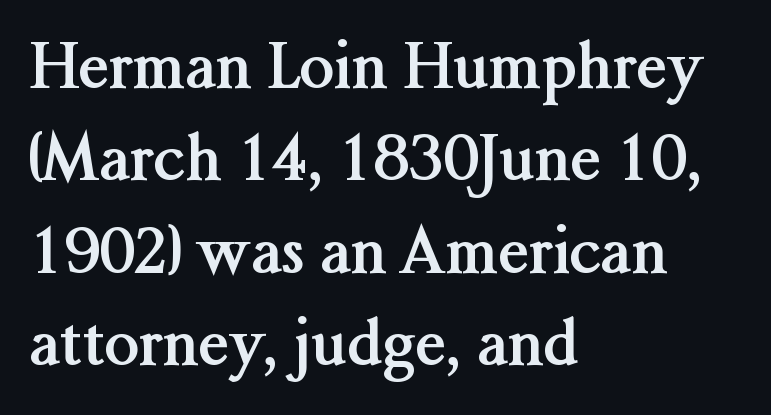
The axis of the letterforms is exactly vertical. Heavy-handed strokes throughout: this text is bold. This rendering leaves character spacing at its baseline value. The rendering shows small feet on the letterforms — a serif design. The string is rendered with underlining switched off. The letters advance in unequal steps, a hallmark of proportional type.
